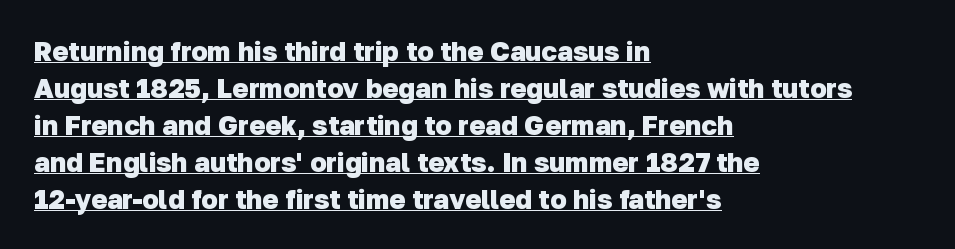
{"bold": "yes", "underline": "yes", "align": "left", "line_spacing": "normal", "line_spacing_ratio": 1.37, "letter_spacing": "normal", "letter_spacing_em": 0.0, "glyph_px": 27}
